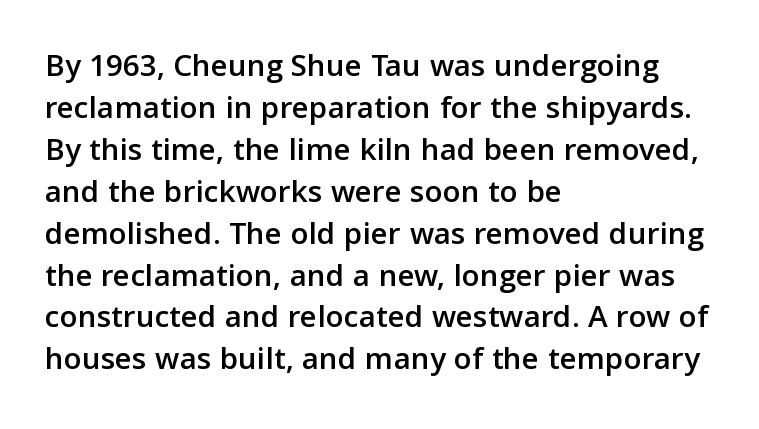
The image shows 33 px sans-serif type, upright; set left-aligned, normal line spacing (1.27x), normal letter spacing, not underlined; low stroke contrast and a medium x-height.
